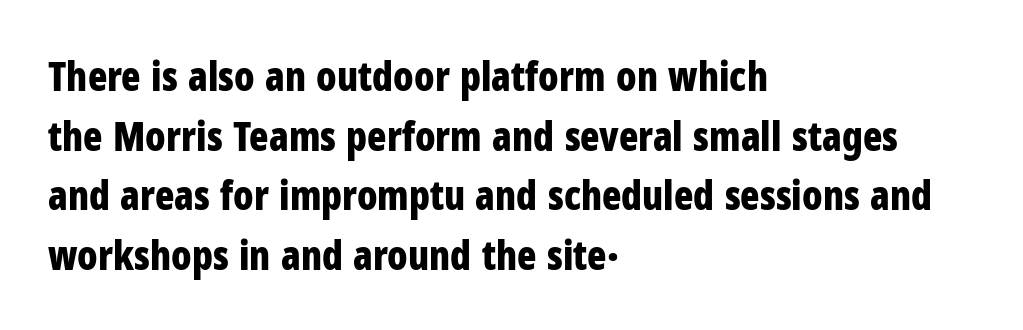
In terms of weight, the rendering is a true, heavy bold. The passage shown is typed in a proportional face where columns would drift. Every character sits straight up, as roman type does. Is the block centered? No — it sits flush against the left margin.
